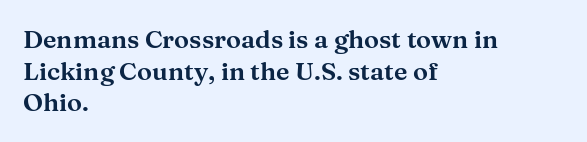
The image shows 25 px text type, upright; set left-aligned, normal line spacing (1.27x), normal letter spacing, not underlined.
